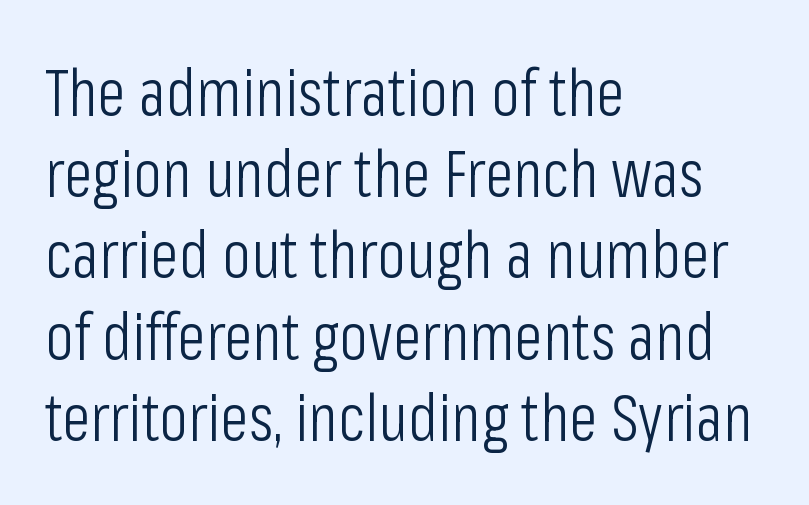
The image shows 66 px light, condensed sans-serif type, upright; set left-aligned, line spacing 1.23x, normal letter spacing, not underlined; low stroke contrast and a medium x-height.
